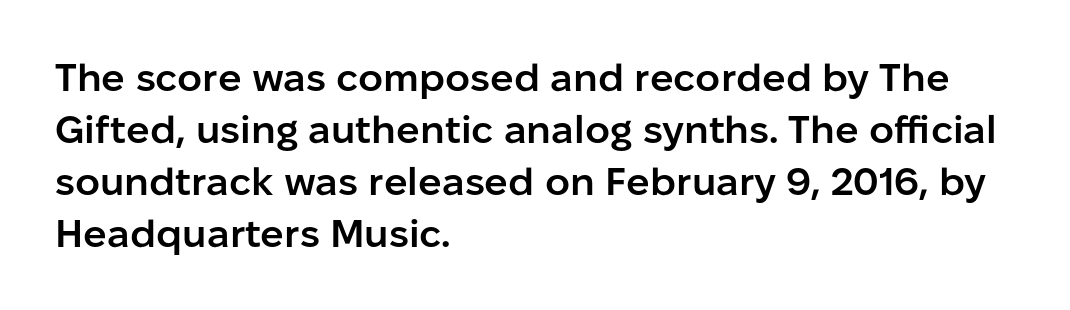
Q: Is the text bold? A: Semi-bold.
Q: Is the text italic (slanted)? A: No, it is upright.
Q: Is the typeface a serif or a sans-serif typeface? A: Sans-serif.
Q: Is the text underlined? A: No.
Q: How is the paragraph aligned? A: Left-aligned.
Q: Is the spacing between letters normal or unusually wide? A: Normal.
Q: Is the spacing between lines tight, normal or loose? A: Normal.
Q: Width (condensed, normal, or wide)? A: Normal.
Q: Stroke contrast? A: Low.
Q: x-height? A: Medium.
Q: Monospaced? A: No.
